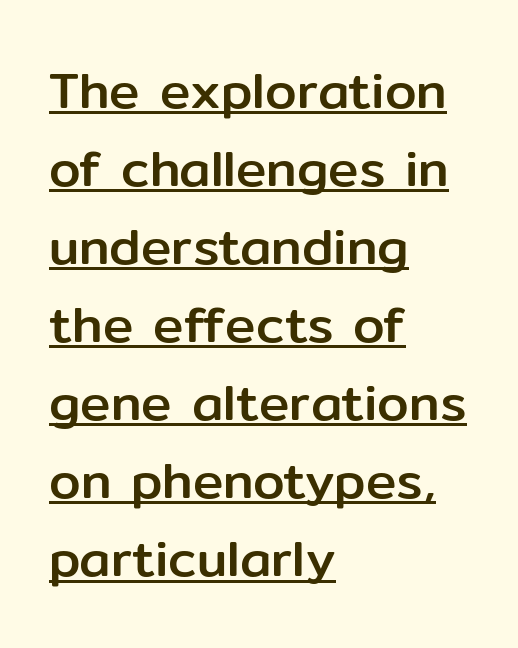
Q: Is the text italic (slanted)? A: No, it is upright.
Q: Is the typeface a serif or a sans-serif typeface? A: Sans-serif.
Q: Is the text underlined? A: Yes.
Q: How is the paragraph aligned? A: Left-aligned.
Q: Is the spacing between letters normal or unusually wide? A: Normal.
Q: Is the spacing between lines tight, normal or loose? A: Normal.
Q: Width (condensed, normal, or wide)? A: Normal.
Q: Stroke contrast? A: Low.
Q: x-height? A: Medium.
Q: Monospaced? A: No.
